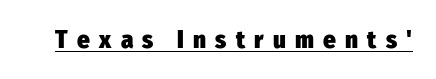
{"italic": "no", "bold": "yes", "underline": "yes", "letter_spacing": "wide", "letter_spacing_em": 0.37, "glyph_px": 25}
